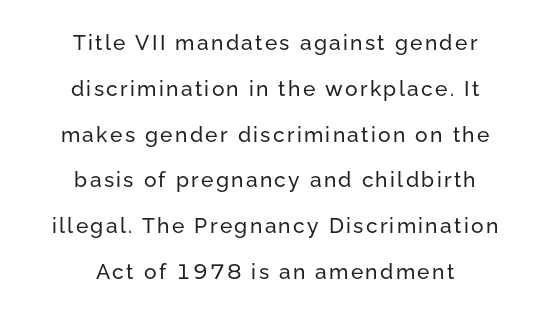
Q: Is the text italic (slanted)? A: No, it is upright.
Q: Is the text underlined? A: No.
Q: How is the paragraph aligned? A: Centered.
Q: Is the spacing between lines tight, normal or loose? A: Loose.
